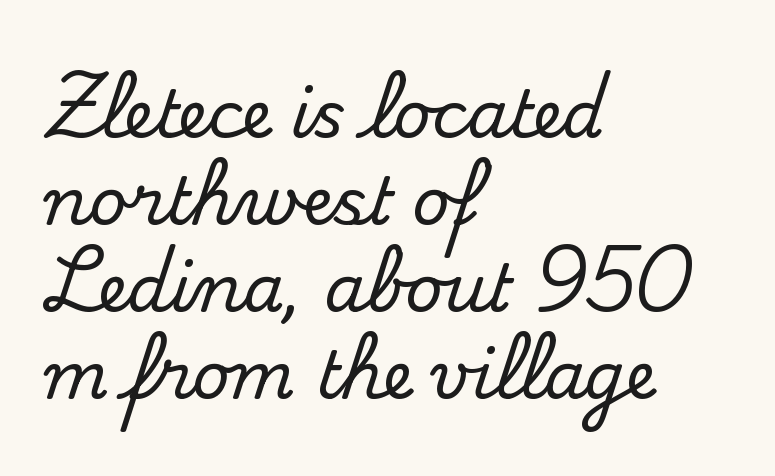
{"width": "normal", "stroke_contrast": "medium", "x_height": "small", "monospaced": "no", "underline": "no", "align": "left", "line_spacing": "normal", "line_spacing_ratio": 1.34, "letter_spacing": "normal", "letter_spacing_em": 0.0, "glyph_px": 65}
